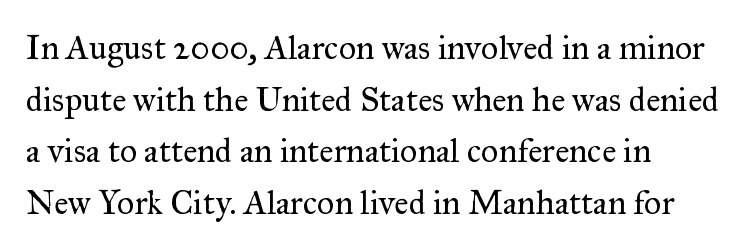
Descenders hang freely into open space. A light-to-regular cut is what we see here. Small tapered or slab feet sit at the stroke ends, so this counts as serif. Spacing verdict: proportional, widths tailored to each character.
